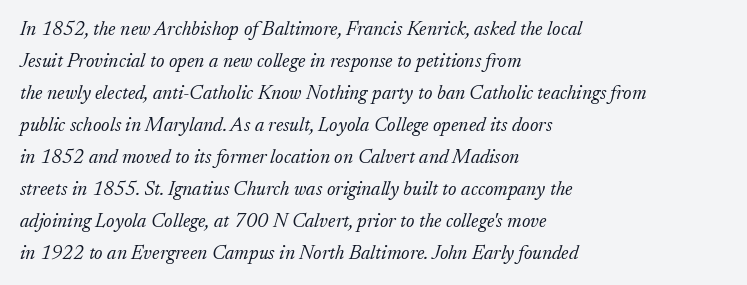
{"italic": "yes", "lean": "right", "slant_degrees": 17, "bold": "no", "underline": "no", "align": "left", "line_spacing": "normal", "line_spacing_ratio": 1.6, "letter_spacing": "normal", "letter_spacing_em": 0.0, "glyph_px": 20}
